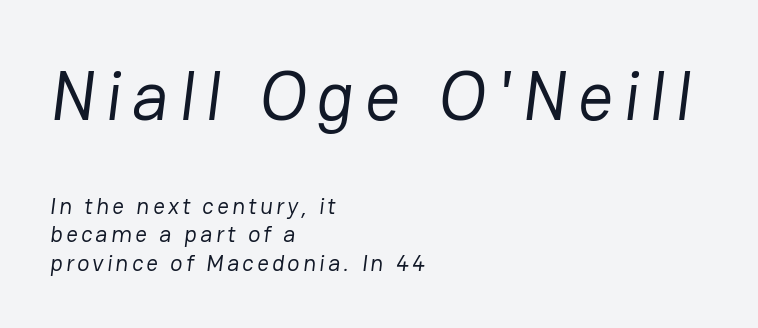
The font family rendered here belongs to the sans-serif group. Stems and bowls with no extra thickness — not bold. Check the space under the baseline: it is left empty. Proportional: the letters do not fall into vertical columns.
